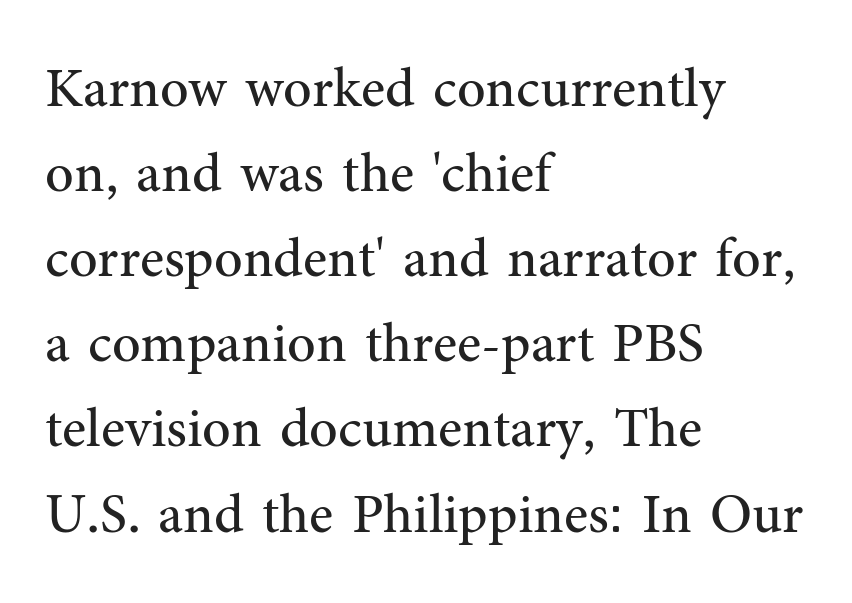
Line spacing here is normal. A classic flush-left, rag-right setting is used for this passage. Descenders are the only things crossing below the line. Tall strokes in this sample are plumb rather than angled. The designer went with a serif here, giving each stem small feet.
